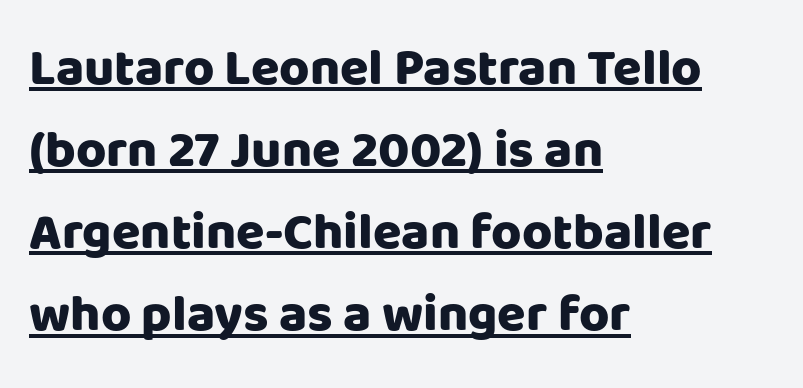
The image shows 52 px heavy sans-serif type, upright; set left-aligned, normal line spacing (1.58x), normal letter spacing, underlined; low stroke contrast and a large x-height.
